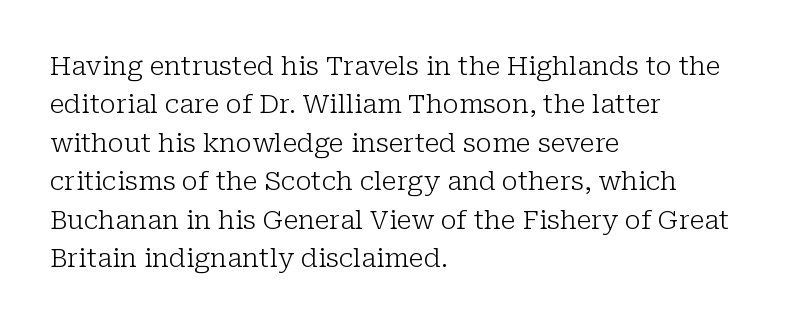
Q: Is the text bold? A: No.
Q: Is the text italic (slanted)? A: No, it is upright.
Q: Is the text underlined? A: No.
Q: How is the paragraph aligned? A: Left-aligned.
Q: Is the spacing between letters normal or unusually wide? A: Normal.
Q: Is the spacing between lines tight, normal or loose? A: Normal.
